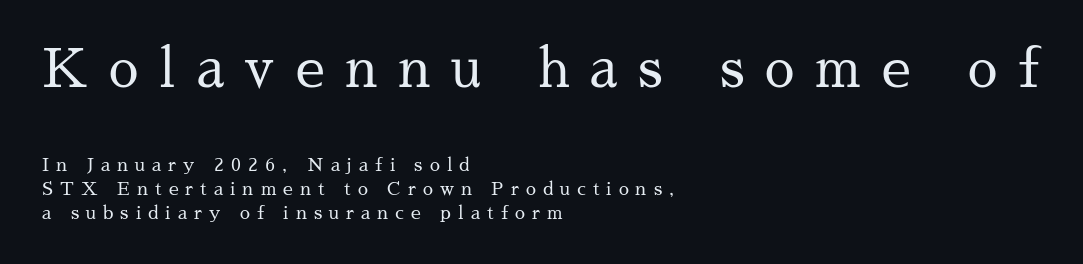
Q: Is the text bold? A: No.
Q: Is the text italic (slanted)? A: No, it is upright.
Q: Is the typeface a serif or a sans-serif typeface? A: Serif.
Q: Is the text underlined? A: No.
Q: How is the paragraph aligned? A: Left-aligned.
Q: Is the spacing between letters normal or unusually wide? A: Unusually wide.
Q: Is the spacing between lines tight, normal or loose? A: Normal.
Q: Which block of text is set in a larger size, the first (top) or the second (bottom)? A: The first (top) one.
Q: Width (condensed, normal, or wide)? A: Normal.
Q: Stroke contrast? A: Medium.
Q: x-height? A: Medium.
Q: Monospaced? A: No.
